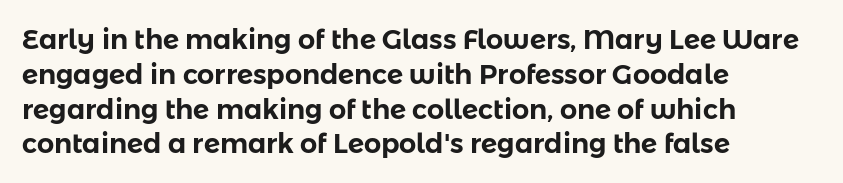
{"italic": "no", "underline": "no", "align": "left", "line_spacing": "normal", "line_spacing_ratio": 1.29, "letter_spacing": "normal", "letter_spacing_em": 0.0, "glyph_px": 27}
